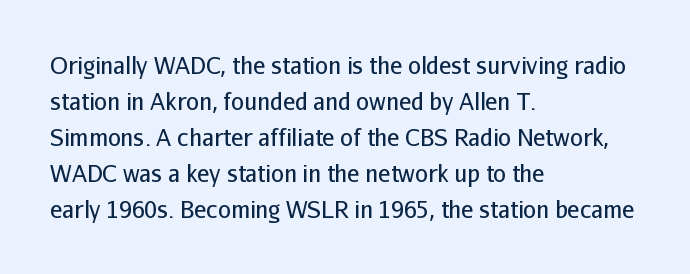
Q: Is the text bold? A: No.
Q: Is the text italic (slanted)? A: No, it is upright.
Q: Is the text underlined? A: No.
Q: How is the paragraph aligned? A: Left-aligned.
Q: Is the spacing between letters normal or unusually wide? A: Normal.
Q: Is the spacing between lines tight, normal or loose? A: Normal.
